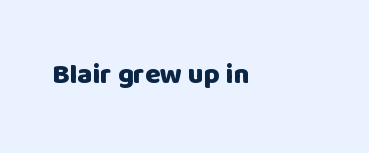
{"serif": "no", "italic": "no", "bold": "yes", "weight": "heavy", "width": "normal", "stroke_contrast": "low", "x_height": "large", "monospaced": "no", "underline": "no", "align": "left", "letter_spacing": "normal", "letter_spacing_em": 0.0, "glyph_px": 28}
